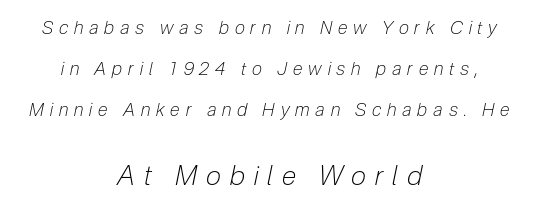
The image shows 27 px text type, italic (leaning right); set centered, loose line spacing (2.27x), unusually wide letter spacing (+0.33 em), not underlined; the second (bottom) block is 1.5x larger.
